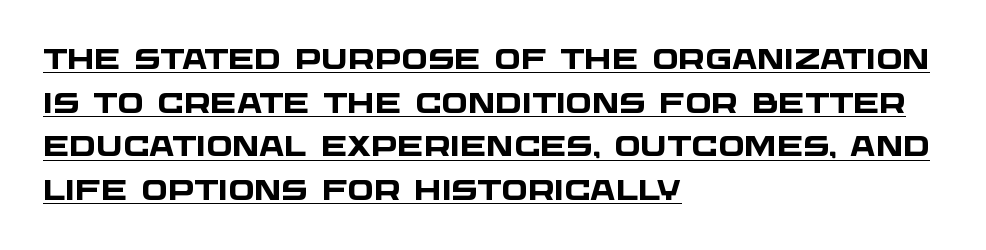
The image shows 28 px heavy, wide sans-serif type; set left-aligned, normal line spacing (1.56x), normal letter spacing, underlined; low stroke contrast and a large x-height.
